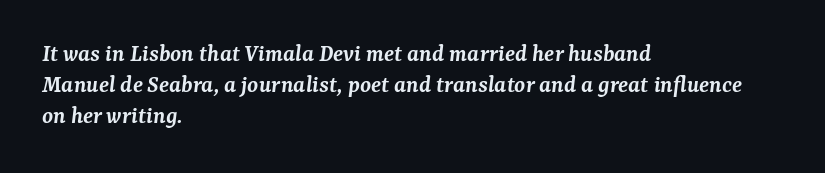
Q: Is the text bold? A: Semi-bold.
Q: Is the text italic (slanted)? A: Yes, it leans right by about 7 degrees.
Q: Is the text underlined? A: No.
Q: How is the paragraph aligned? A: Left-aligned.
Q: Is the spacing between letters normal or unusually wide? A: Normal.
Q: Is the spacing between lines tight, normal or loose? A: Normal.
